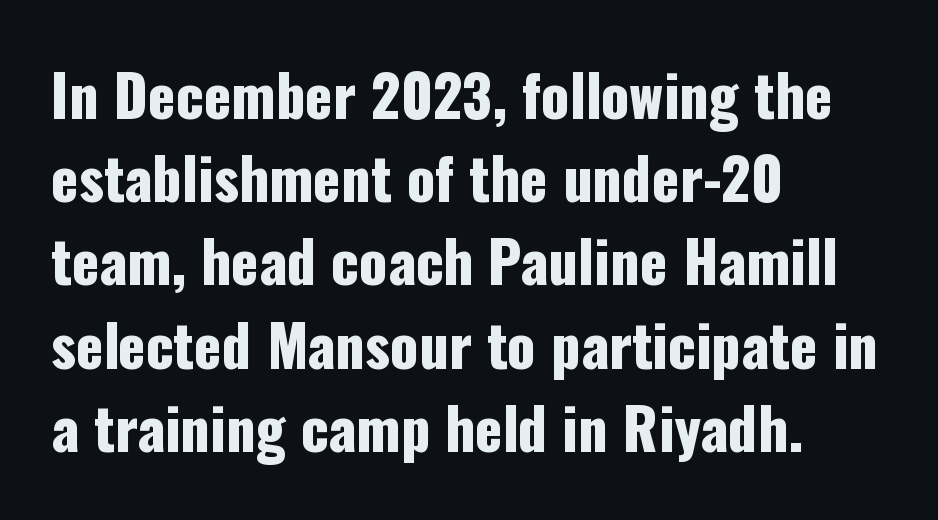
Standard letterfit; no display-style spreading of the glyphs. Grotesque or geometric, the face here clearly has no serifs. Plain, unruled lines of type. Notice how descenders clear the ascenders below comfortably — that's standard leading.
